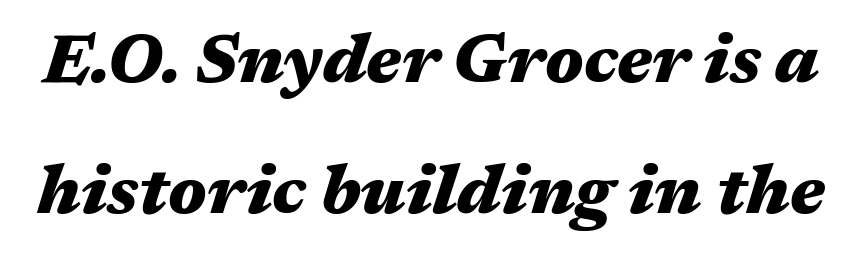
The image shows 68 px heavy, wide type, italic (leaning right); set loose line spacing (1.92x), normal letter spacing, not underlined; medium stroke contrast and a medium x-height.
